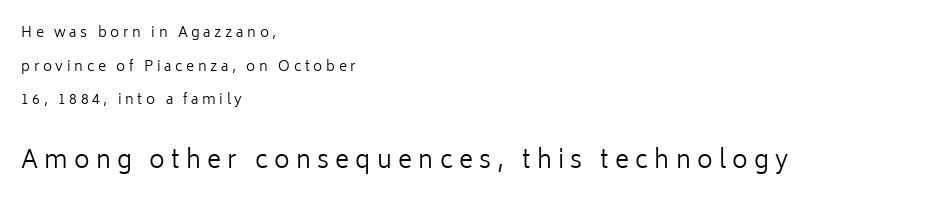
The lettering holds an erect, upright posture throughout. Vertically, the passage feels expansive, rows floating well apart. Underlining? Definitely not there. Typeset ragged right — the left edge is the straight one. The font sits on the lighter half of the weight spectrum, regular included. Each word looks stretched out because of the extra space between its letters.
